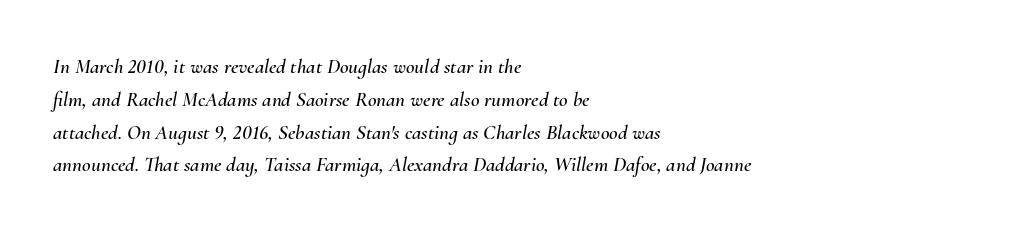
The image shows 21 px text type, italic (leaning right); set left-aligned, normal line spacing (1.56x), normal letter spacing, not underlined.
